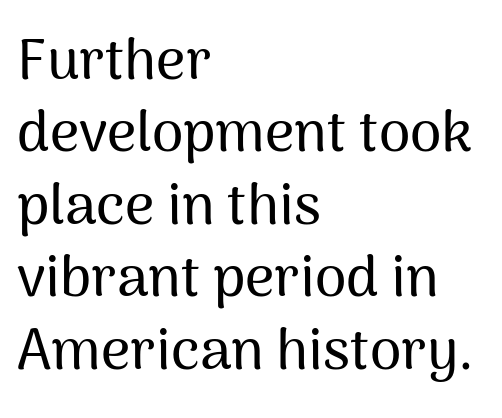
Words float on clear page, feet unadorned. I'd call this a sans setting — the letters go barefoot. A normal amount of white space separates one row of letters from the next. The letters stand straight up with perfectly vertical stems. Left-aligned paragraph, ragged on the right.
